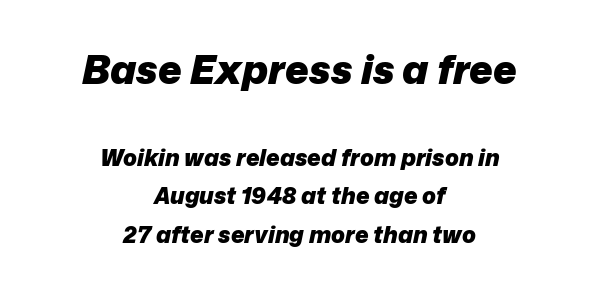
The image shows 40 px heavy type, italic (leaning right); set centered, normal line spacing (1.69x), normal letter spacing, not underlined; the first (top) block is 1.74x larger; low stroke contrast and a medium x-height.
